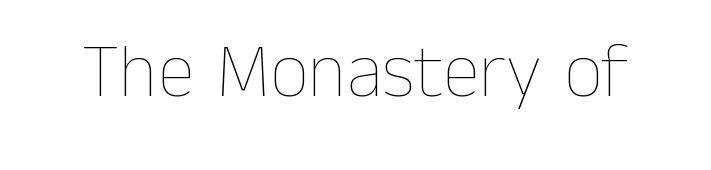
Ordinary non-slanted type is in use. Stroke mass is kept to a normal reading level or below. The face used here is proportionally spaced, like ordinary book or web type. The rendering keeps characters at their native spacing.
